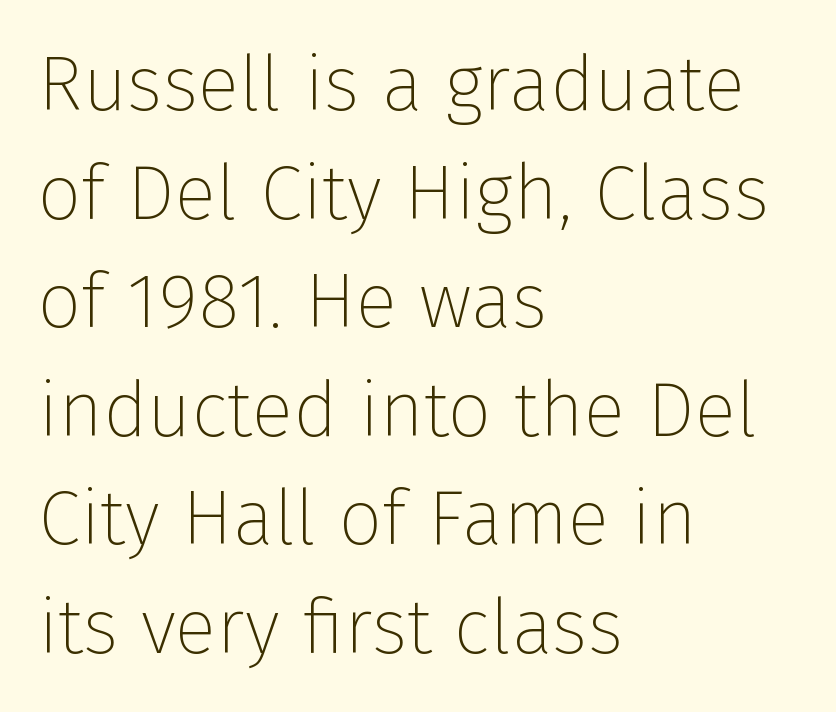
The image shows 77 px thin sans-serif type, upright; set left-aligned, normal line spacing (1.41x), normal letter spacing, not underlined; low stroke contrast and a medium x-height.
